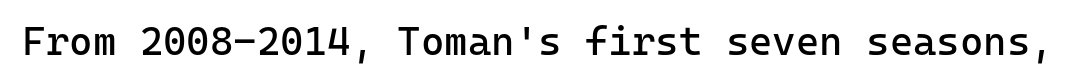
Each stroke keeps to a modest, everyday thickness or less. Beneath every word, the page is bare. Nothing sits at the stroke ends, so this counts as sans-serif. These lines are rendered in a fixed-pitch font.
